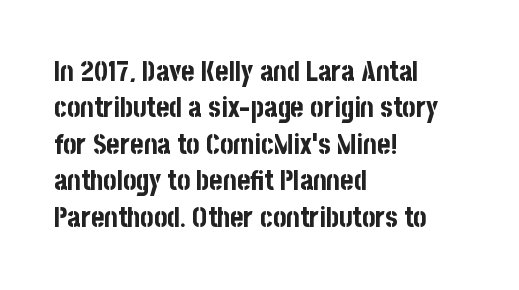
Q: Is the text bold? A: Yes.
Q: Is the text italic (slanted)? A: No, it is upright.
Q: Is the typeface a serif or a sans-serif typeface? A: Sans-serif.
Q: Is the text underlined? A: No.
Q: How is the paragraph aligned? A: Left-aligned.
Q: Is the spacing between letters normal or unusually wide? A: Normal.
Q: Is the spacing between lines tight, normal or loose? A: Normal.
Q: Width (condensed, normal, or wide)? A: Condensed.
Q: Stroke contrast? A: Low.
Q: x-height? A: Large.
Q: Monospaced? A: No.
